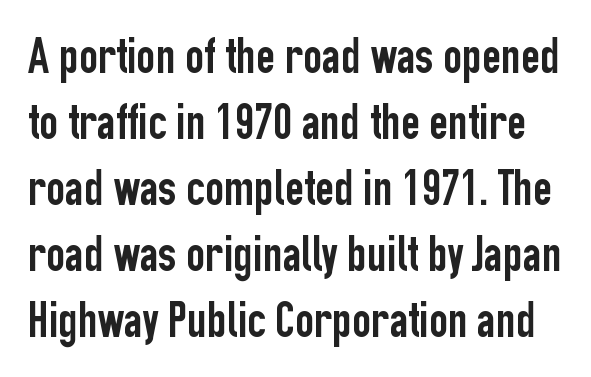
{"serif": "no", "italic": "no", "width": "condensed", "stroke_contrast": "low", "x_height": "medium", "monospaced": "no", "underline": "no", "line_spacing": "normal", "line_spacing_ratio": 1.27, "letter_spacing": "normal", "letter_spacing_em": 0.0, "glyph_px": 52}
